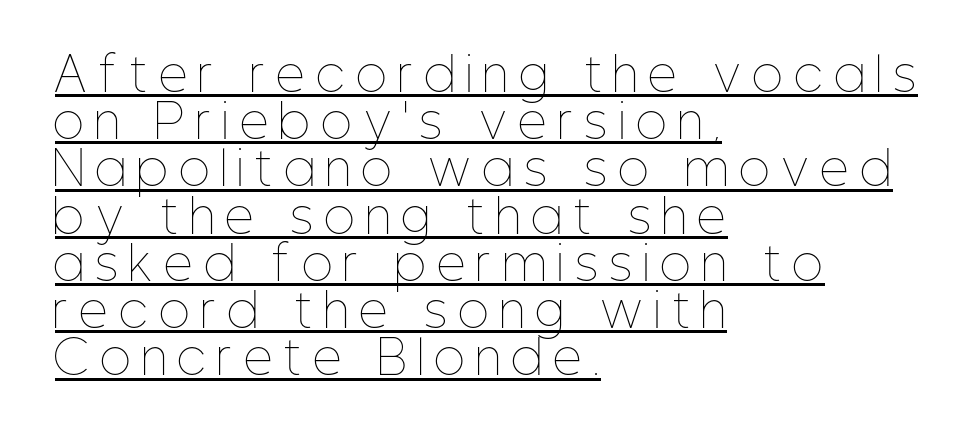
Q: Is the text bold? A: No.
Q: Is the text italic (slanted)? A: No, it is upright.
Q: Is the text underlined? A: Yes.
Q: How is the paragraph aligned? A: Left-aligned.
Q: Is the spacing between letters normal or unusually wide? A: Unusually wide.
Q: Is the spacing between lines tight, normal or loose? A: Tight.
Q: Width (condensed, normal, or wide)? A: Condensed.
Q: Stroke contrast? A: Low.
Q: x-height? A: Medium.
Q: Monospaced? A: No.
